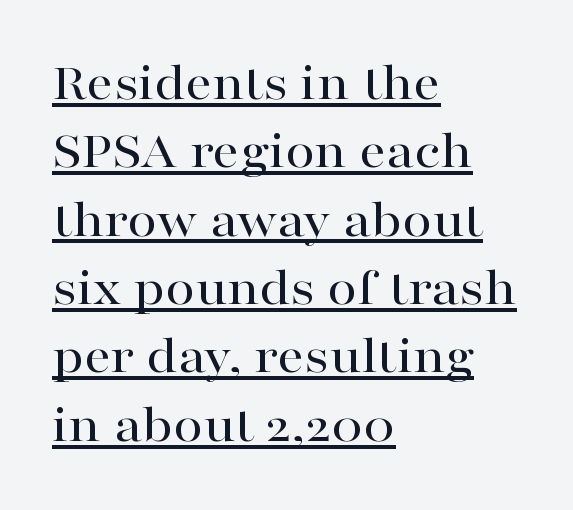
{"serif": "yes", "italic": "no", "width": "wide", "stroke_contrast": "high", "x_height": "medium", "monospaced": "no", "underline": "yes", "align": "left", "line_spacing": "normal", "line_spacing_ratio": 1.29, "letter_spacing": "normal", "letter_spacing_em": 0.0, "glyph_px": 53}
